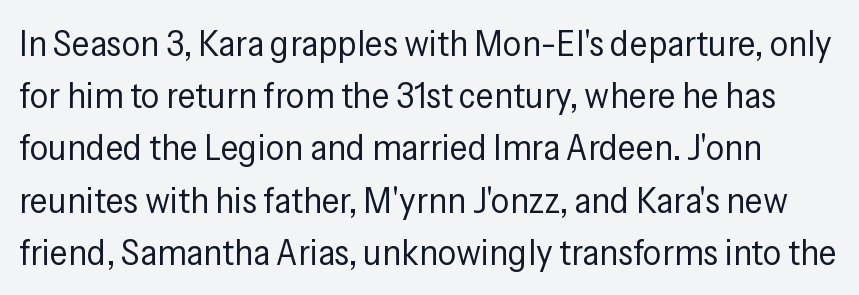
The image shows 37 px regular-weight, condensed sans-serif type, upright; set normal line spacing (1.41x), normal letter spacing, not underlined; low stroke contrast and a medium x-height.
